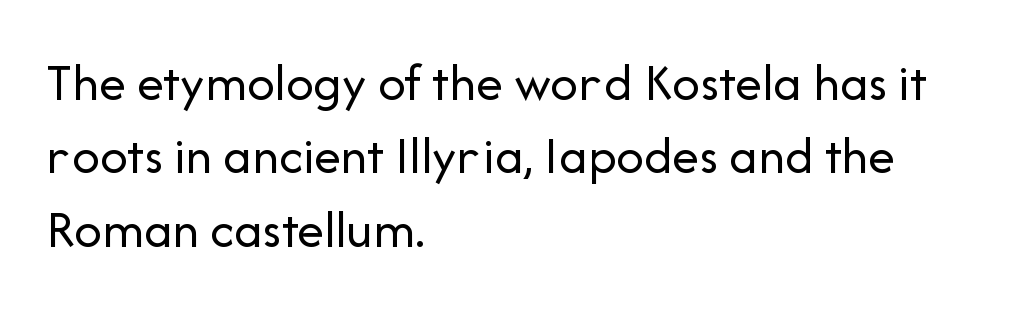
{"serif": "no", "italic": "no", "bold": "no", "weight": "regular", "width": "normal", "stroke_contrast": "low", "x_height": "medium", "monospaced": "no", "underline": "no", "align": "left", "line_spacing": "normal", "line_spacing_ratio": 1.36, "letter_spacing": "normal", "letter_spacing_em": 0.0, "glyph_px": 54}
